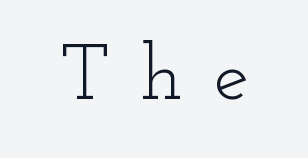
The zone under the glyphs is completely vacant. Vertical stems look standard width or narrower in stroke. Yep, those are serifs on the letters. Characters remain perfectly vertical along every line. Varying glyph widths throughout — classic text-font behaviour.
